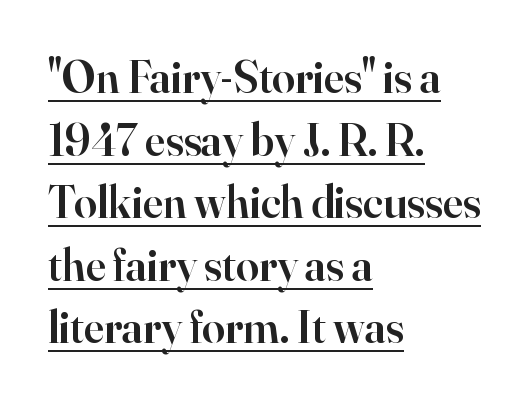
{"serif": "yes", "italic": "no", "bold": "semi", "weight": "semibold", "width": "normal", "stroke_contrast": "high", "x_height": "small", "monospaced": "no", "underline": "yes", "align": "left", "line_spacing": "normal", "line_spacing_ratio": 1.36, "letter_spacing": "normal", "letter_spacing_em": 0.0, "glyph_px": 46}
